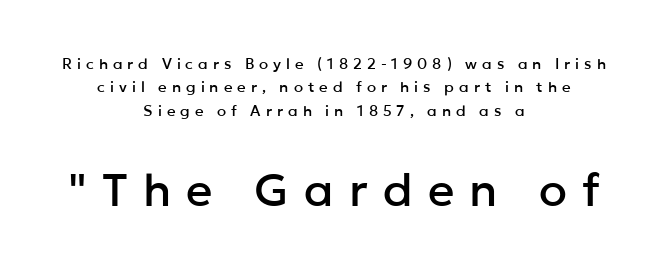
The image shows 46 px sans-serif type, upright; set centered, normal line spacing (1.56x), unusually wide letter spacing (+0.33 em), not underlined; the second (bottom) block is 3.07x larger; low stroke contrast and a medium x-height.
